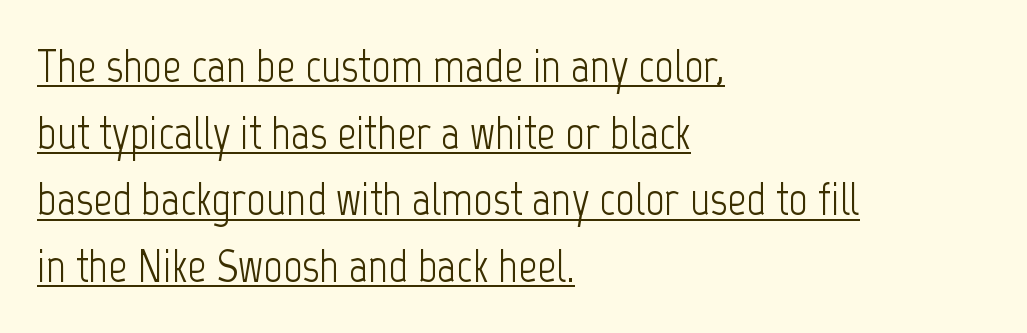
{"serif": "no", "italic": "no", "bold": "no", "weight": "light", "width": "condensed", "stroke_contrast": "low", "x_height": "medium", "monospaced": "no", "underline": "yes", "align": "left", "line_spacing": "normal", "line_spacing_ratio": 1.42, "letter_spacing": "normal", "letter_spacing_em": 0.0, "glyph_px": 47}
